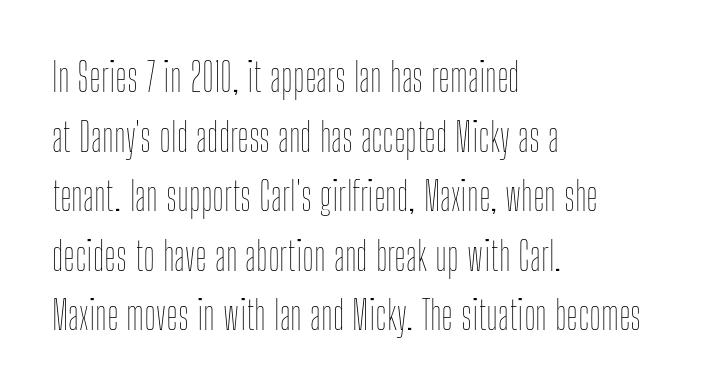
Quick note: interline space is typical. Underline: absent. Is this a heavy cut? Hardly; it is regular or lighter. When letters stand straight like this, we call the style roman or upright.
